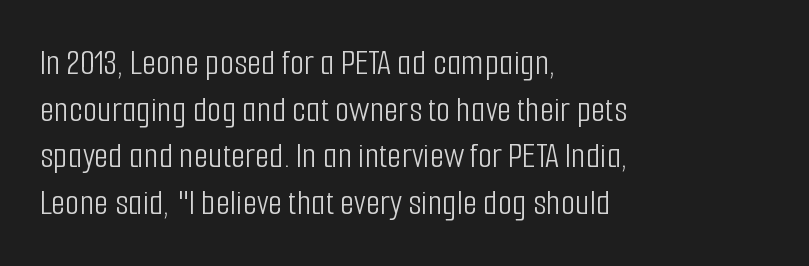
{"serif": "no", "italic": "no", "bold": "no", "weight": "light", "width": "condensed", "stroke_contrast": "low", "x_height": "medium", "monospaced": "no", "underline": "no", "align": "left", "line_spacing": "normal", "line_spacing_ratio": 1.26, "letter_spacing": "normal", "letter_spacing_em": 0.0, "glyph_px": 37}
